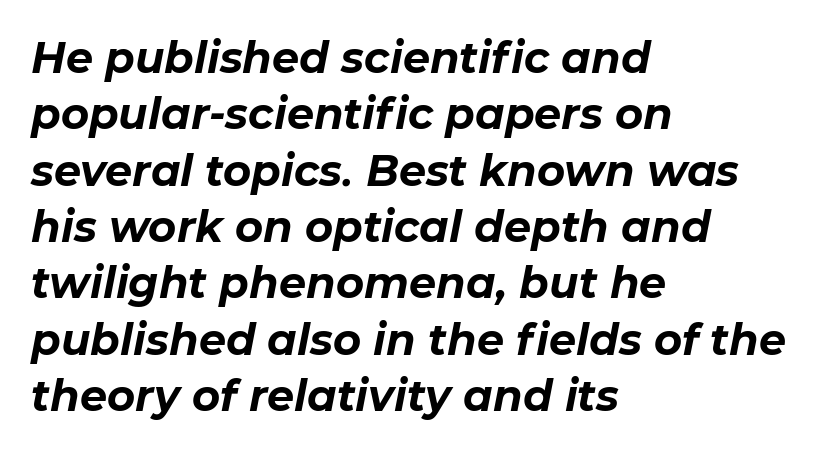
Q: Is the text bold? A: Yes.
Q: Is the text italic (slanted)? A: Yes, it leans right by about 11 degrees.
Q: Is the text underlined? A: No.
Q: How is the paragraph aligned? A: Left-aligned.
Q: Is the spacing between letters normal or unusually wide? A: Normal.
Q: Is the spacing between lines tight, normal or loose? A: Normal.
Q: Width (condensed, normal, or wide)? A: Normal.
Q: Stroke contrast? A: Low.
Q: x-height? A: Medium.
Q: Monospaced? A: No.
